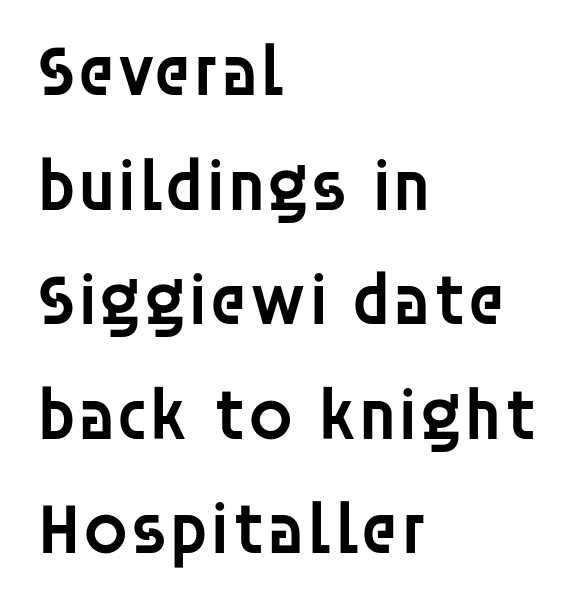
{"serif": "no", "italic": "no", "bold": "semi", "weight": "semibold", "width": "normal", "stroke_contrast": "low", "x_height": "large", "monospaced": "no", "underline": "no", "align": "left", "line_spacing": "normal", "line_spacing_ratio": 1.57, "letter_spacing": "normal", "letter_spacing_em": 0.0, "glyph_px": 73}
